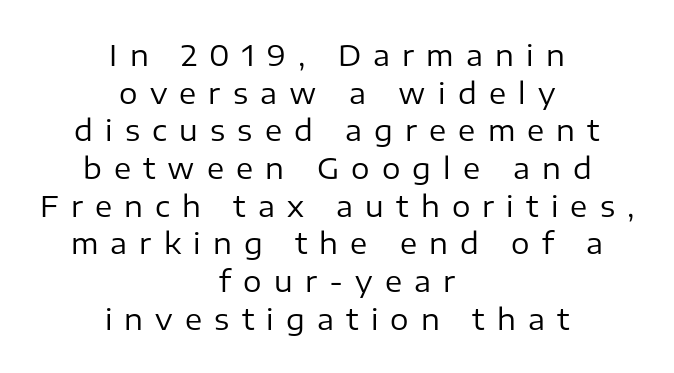
Q: Is the text bold? A: No.
Q: Is the text italic (slanted)? A: No, it is upright.
Q: Is the typeface a serif or a sans-serif typeface? A: Sans-serif.
Q: Is the text underlined? A: No.
Q: How is the paragraph aligned? A: Centered.
Q: Is the spacing between letters normal or unusually wide? A: Unusually wide.
Q: Is the spacing between lines tight, normal or loose? A: Normal.
Q: Width (condensed, normal, or wide)? A: Normal.
Q: Stroke contrast? A: Low.
Q: x-height? A: Medium.
Q: Monospaced? A: No.
